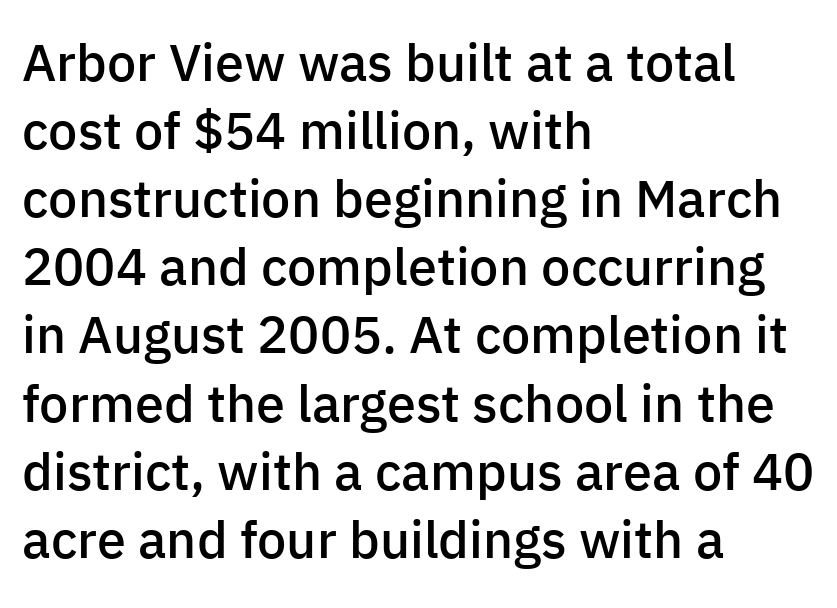
{"serif": "no", "italic": "no", "bold": "semi", "weight": "semibold", "width": "normal", "stroke_contrast": "low", "x_height": "medium", "monospaced": "no", "underline": "no", "align": "left", "line_spacing": "normal", "line_spacing_ratio": 1.31, "letter_spacing": "normal", "letter_spacing_em": 0.0, "glyph_px": 52}
